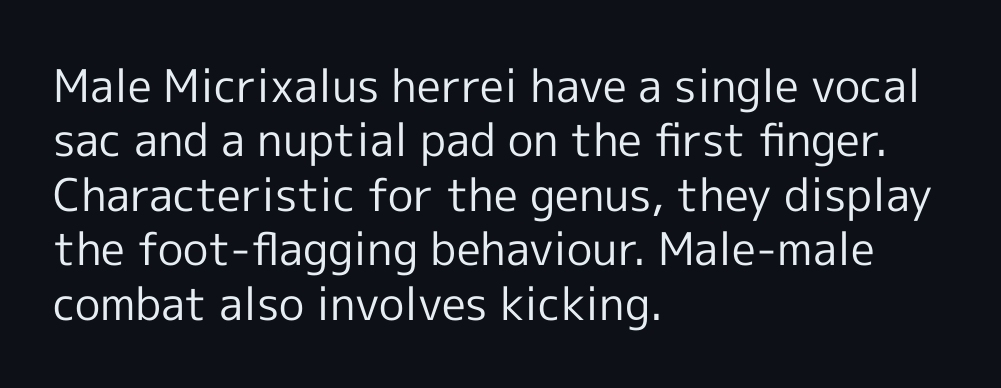
The passage is arranged the way most books set body copy — flush left. Inter-character spacing is left at the font's built-in metrics. When letters stand straight like this, we call the style roman or upright. Just letters on the line, the space beneath them empty. Stems here are at most as thick as an everyday book face. To sum up the face: it is a sans, with no serifs.
